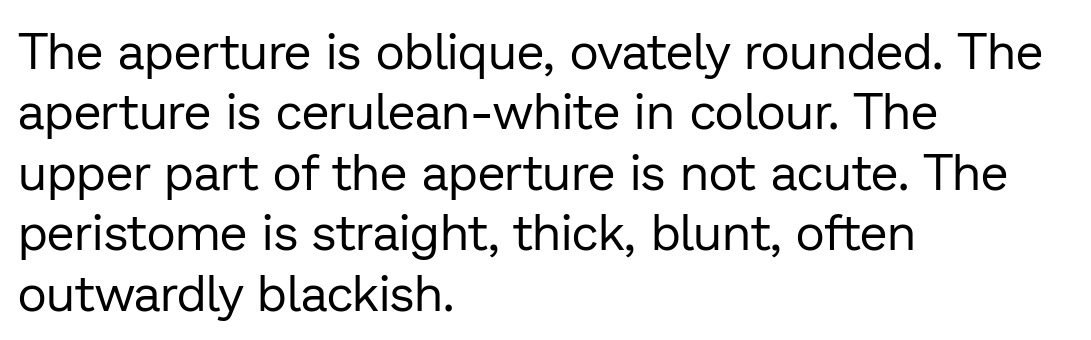
Q: Is the text bold? A: No.
Q: Is the text italic (slanted)? A: No, it is upright.
Q: Is the typeface a serif or a sans-serif typeface? A: Sans-serif.
Q: Is the text underlined? A: No.
Q: How is the paragraph aligned? A: Left-aligned.
Q: Is the spacing between letters normal or unusually wide? A: Normal.
Q: Width (condensed, normal, or wide)? A: Normal.
Q: Stroke contrast? A: Low.
Q: x-height? A: Medium.
Q: Monospaced? A: No.
